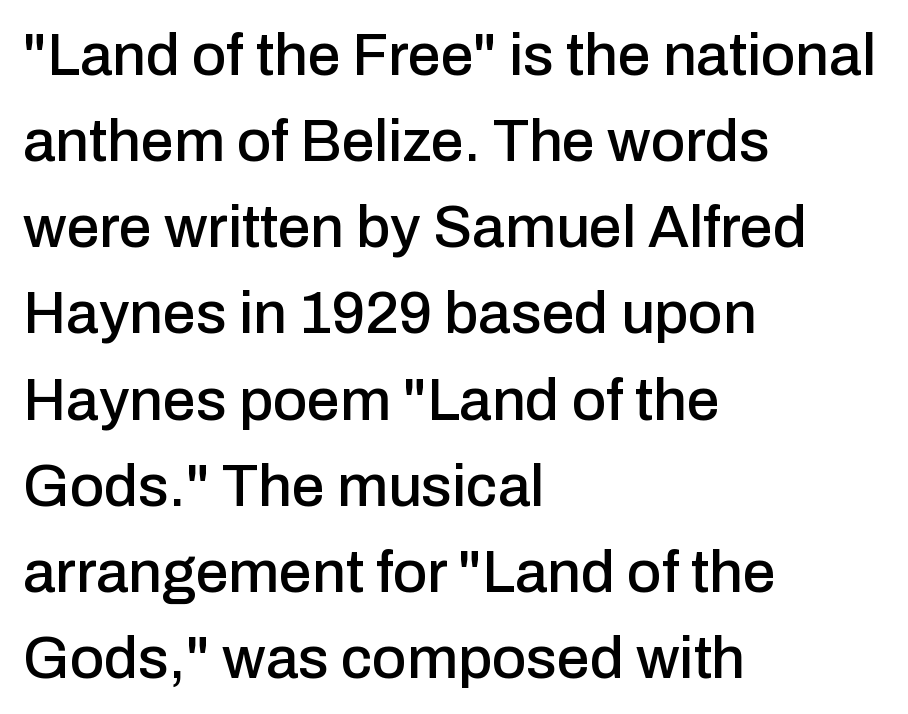
Q: Is the text italic (slanted)? A: No, it is upright.
Q: Is the typeface a serif or a sans-serif typeface? A: Sans-serif.
Q: Is the text underlined? A: No.
Q: How is the paragraph aligned? A: Left-aligned.
Q: Is the spacing between letters normal or unusually wide? A: Normal.
Q: Is the spacing between lines tight, normal or loose? A: Normal.
Q: Width (condensed, normal, or wide)? A: Normal.
Q: Stroke contrast? A: Low.
Q: x-height? A: Medium.
Q: Monospaced? A: No.
